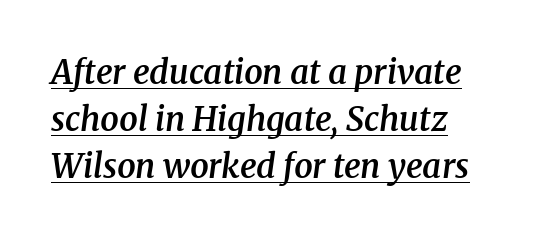
Semibold letterforms, between regular and bold. Character widths vary here, with narrow letters taking less room than wide ones. It's the slanting kind of type. Does the type have serifs? Yes, each stem ends in a small foot. The passage shown stacks its lines at a standard gap. These lines keep a tight, regular rhythm from letter to letter.
